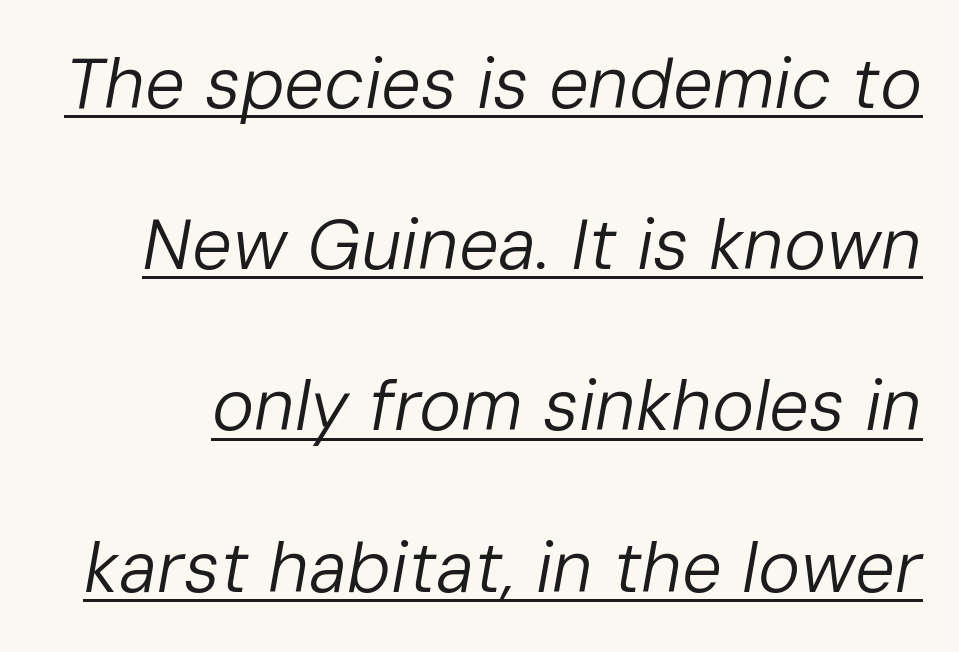
The image shows 71 px regular-weight type, italic (leaning right); set loose line spacing (2.27x), normal letter spacing, underlined; low stroke contrast and a medium x-height.
